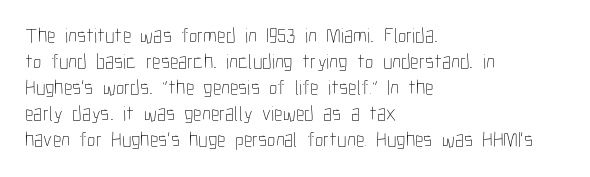
{"italic": "no", "bold": "no", "underline": "no", "align": "left", "line_spacing_ratio": 1.24, "letter_spacing": "normal", "letter_spacing_em": 0.0, "glyph_px": 21}
